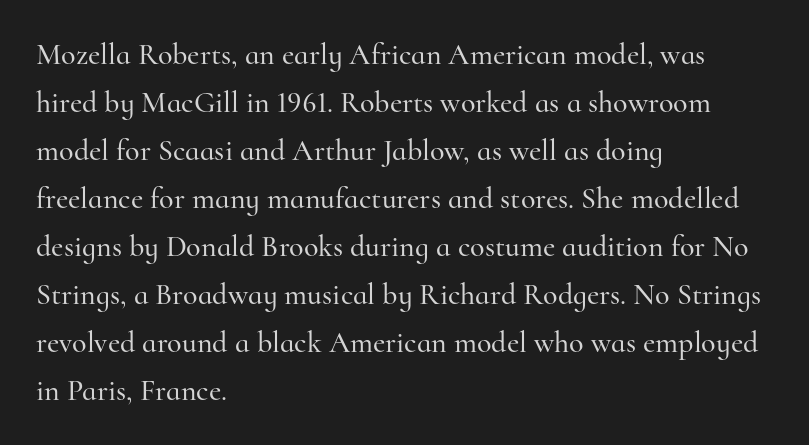
The letters advance in unequal steps, a hallmark of proportional type. Check under the words: just untouched page. The font's upright variant was chosen for this text. The vertical gap from one line to the next is medium.
